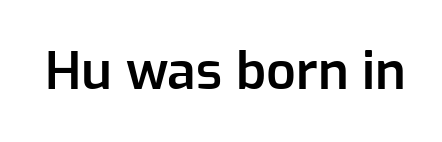
The image shows 52 px semibold sans-serif type, upright; set normal letter spacing, not underlined; low stroke contrast and a medium x-height.
